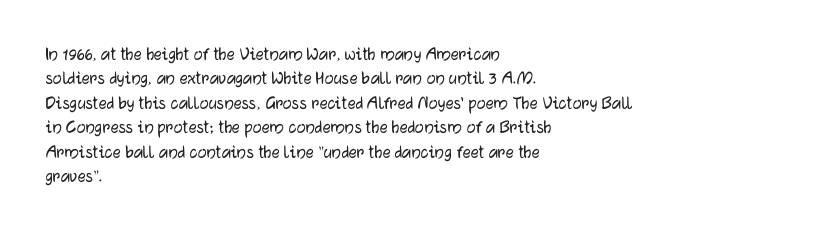
Q: Is the text italic (slanted)? A: No, it is upright.
Q: Is the text underlined? A: No.
Q: How is the paragraph aligned? A: Left-aligned.
Q: Is the spacing between letters normal or unusually wide? A: Normal.
